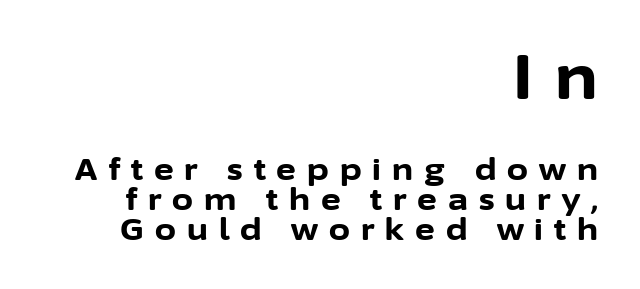
The image shows 61 px bold sans-serif type, upright; set right-aligned, tight line spacing (0.99x), unusually wide letter spacing (+0.37 em), not underlined; the first (top) block is 2.03x larger; low stroke contrast and a medium x-height.
